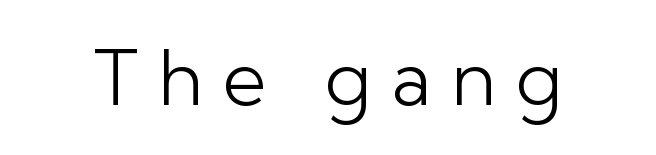
Unlike italic type, these characters show no tilt at all. Look at the bottom of the vertical strokes: they stop flat, with no serifs. Think of a printed novel: that variable character pitch is what you see here. Quick note: underline off. The passage shown is not bold in any degree.
